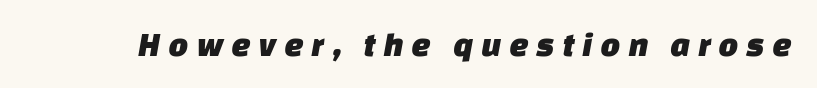
Q: Is the typeface a serif or a sans-serif typeface? A: Sans-serif.
Q: Is the text underlined? A: No.
Q: Is the spacing between letters normal or unusually wide? A: Unusually wide.
Q: Width (condensed, normal, or wide)? A: Normal.
Q: Stroke contrast? A: Low.
Q: x-height? A: Large.
Q: Monospaced? A: No.
